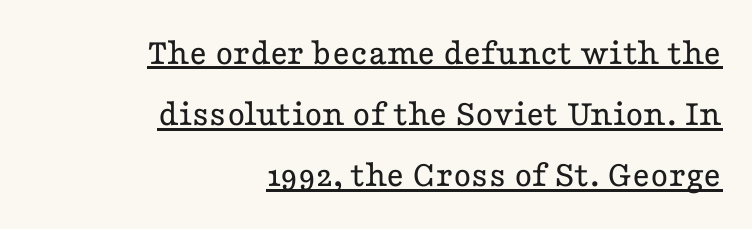
The image shows 38 px regular-weight, wide serif type, upright; set right-aligned, normal line spacing (1.61x), normal letter spacing, underlined; low stroke contrast and a medium x-height.
